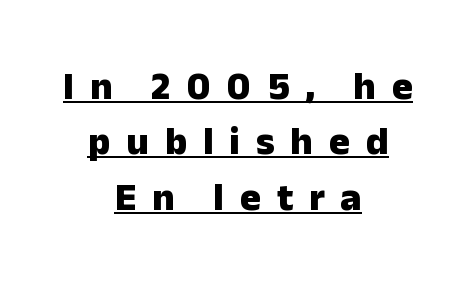
Q: Is the text bold? A: Yes.
Q: Is the text italic (slanted)? A: No, it is upright.
Q: Is the typeface a serif or a sans-serif typeface? A: Sans-serif.
Q: Is the text underlined? A: Yes.
Q: How is the paragraph aligned? A: Centered.
Q: Is the spacing between letters normal or unusually wide? A: Unusually wide.
Q: Is the spacing between lines tight, normal or loose? A: Normal.
Q: Width (condensed, normal, or wide)? A: Normal.
Q: Stroke contrast? A: Low.
Q: x-height? A: Medium.
Q: Monospaced? A: No.
